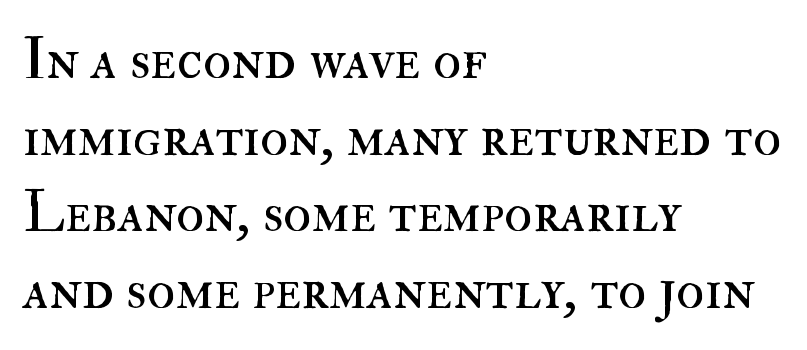
{"italic": "no", "bold": "no", "weight": "regular", "width": "normal", "stroke_contrast": "high", "x_height": "small", "monospaced": "no", "underline": "no", "align": "left", "line_spacing": "normal", "line_spacing_ratio": 1.32, "letter_spacing": "normal", "letter_spacing_em": 0.0, "glyph_px": 58}
